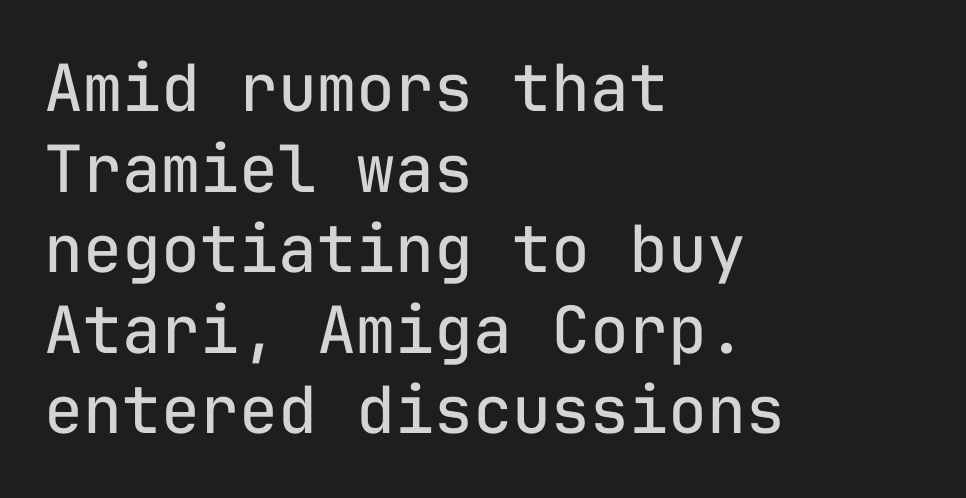
The image shows 65 px regular-weight sans-serif type, upright, monospaced; set left-aligned, line spacing 1.24x, normal letter spacing, not underlined; low stroke contrast and a medium x-height.
